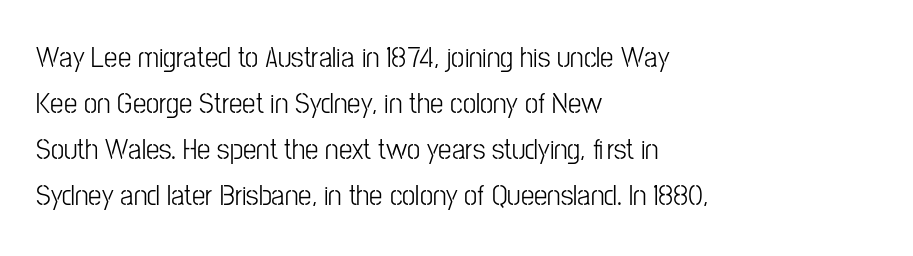
{"serif": "no", "italic": "no", "bold": "no", "weight": "light", "width": "condensed", "stroke_contrast": "low", "x_height": "medium", "monospaced": "no", "underline": "no", "align": "left", "line_spacing": "normal", "line_spacing_ratio": 1.53, "letter_spacing": "normal", "letter_spacing_em": 0.0, "glyph_px": 30}
